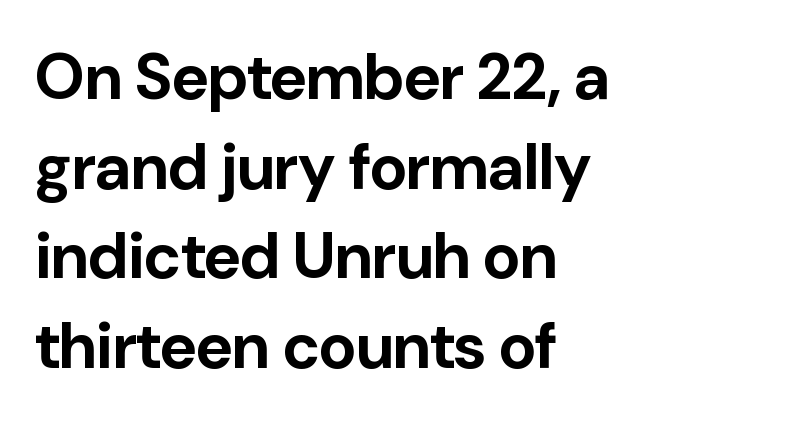
Regular leading. Each glyph is drawn with heavy, bold strokes. A classic flush-left, rag-right setting is used for this passage. Look at the tracking — it's just the regular setting, nothing added. Words float on clear page, feet unadorned. Characters remain perfectly vertical along every line.
